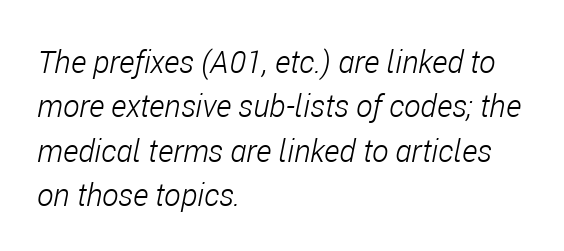
Q: Is the text bold? A: No.
Q: Is the text italic (slanted)? A: Yes, it leans right by about 11 degrees.
Q: Is the text underlined? A: No.
Q: How is the paragraph aligned? A: Left-aligned.
Q: Is the spacing between letters normal or unusually wide? A: Normal.
Q: Is the spacing between lines tight, normal or loose? A: Normal.
Q: Width (condensed, normal, or wide)? A: Condensed.
Q: Stroke contrast? A: Low.
Q: x-height? A: Medium.
Q: Monospaced? A: No.
